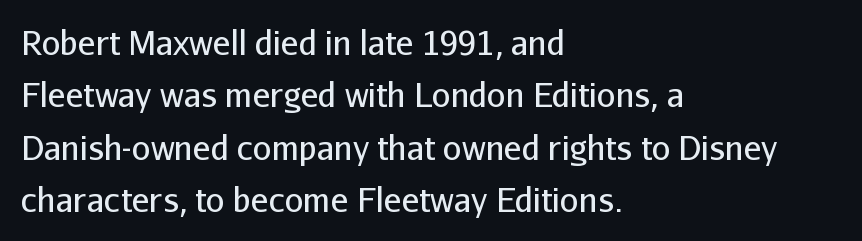
The image shows 33 px regular-weight sans-serif type, upright; set left-aligned, normal line spacing (1.59x), normal letter spacing, not underlined; low stroke contrast and a medium x-height.
